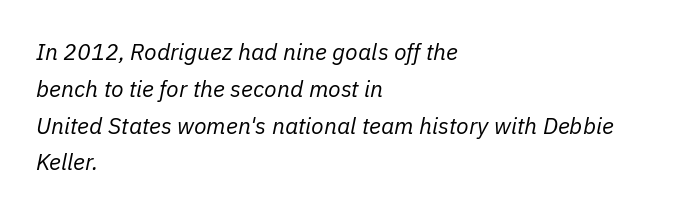
{"italic": "yes", "lean": "right", "slant_degrees": 11, "bold": "no", "underline": "no", "align": "left", "line_spacing": "normal", "line_spacing_ratio": 1.6, "letter_spacing": "normal", "letter_spacing_em": 0.0, "glyph_px": 23}
